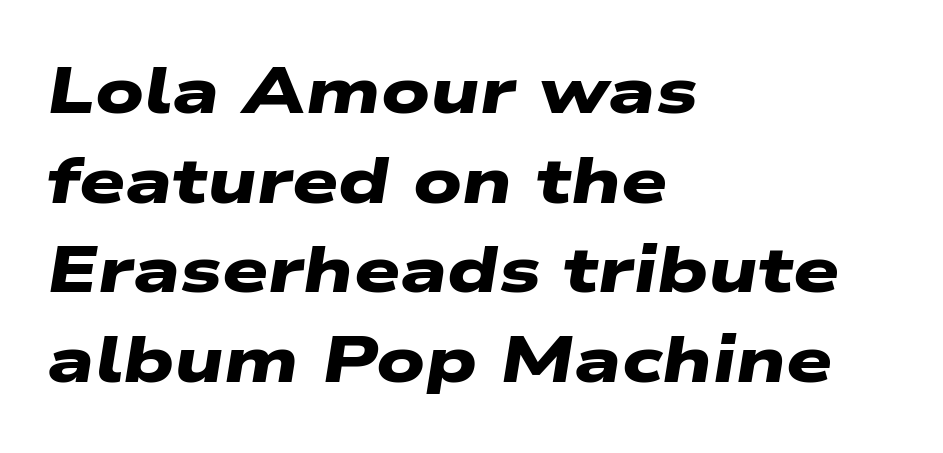
A dark, heavy texture on the line: the type is bold. In terms of leading, this rendering sits right in the middle. You could not count columns in this text — the font is proportionally spaced. Look at the tracking — it's just the regular setting, nothing added. These lines stack with their left ends in a neat column.
